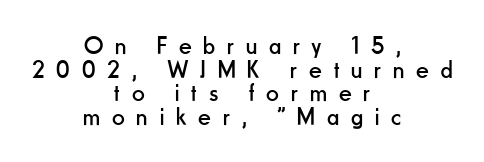
Leftover space on each line is divided equally before and after the words. Very little white space separates one row of letters from the next. Characters follow at a spacing far wider than the type designer built in. The type sits square on the baseline with zero lean. The words here are not underlined.
